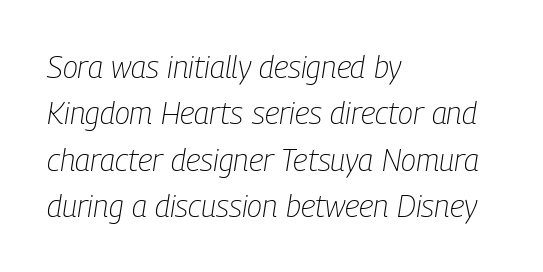
Q: Is the text bold? A: No.
Q: Is the text italic (slanted)? A: Yes, it leans right by about 9 degrees.
Q: Is the text underlined? A: No.
Q: How is the paragraph aligned? A: Left-aligned.
Q: Is the spacing between letters normal or unusually wide? A: Normal.
Q: Is the spacing between lines tight, normal or loose? A: Normal.
Q: Width (condensed, normal, or wide)? A: Condensed.
Q: Stroke contrast? A: Low.
Q: x-height? A: Medium.
Q: Monospaced? A: No.
